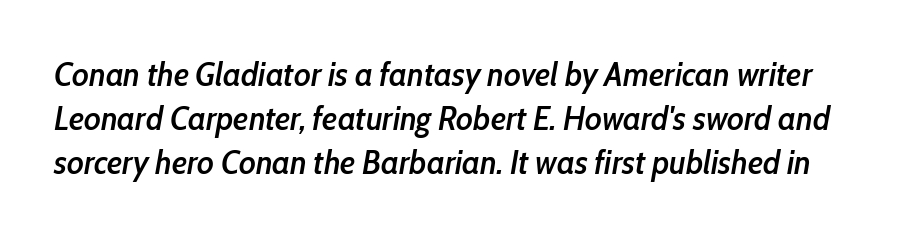
Q: Is the text bold? A: Semi-bold.
Q: Is the text italic (slanted)? A: Yes, it leans right by about 10 degrees.
Q: Is the text underlined? A: No.
Q: Is the spacing between letters normal or unusually wide? A: Normal.
Q: Is the spacing between lines tight, normal or loose? A: Normal.
Q: Width (condensed, normal, or wide)? A: Condensed.
Q: Stroke contrast? A: Low.
Q: x-height? A: Medium.
Q: Monospaced? A: No.
